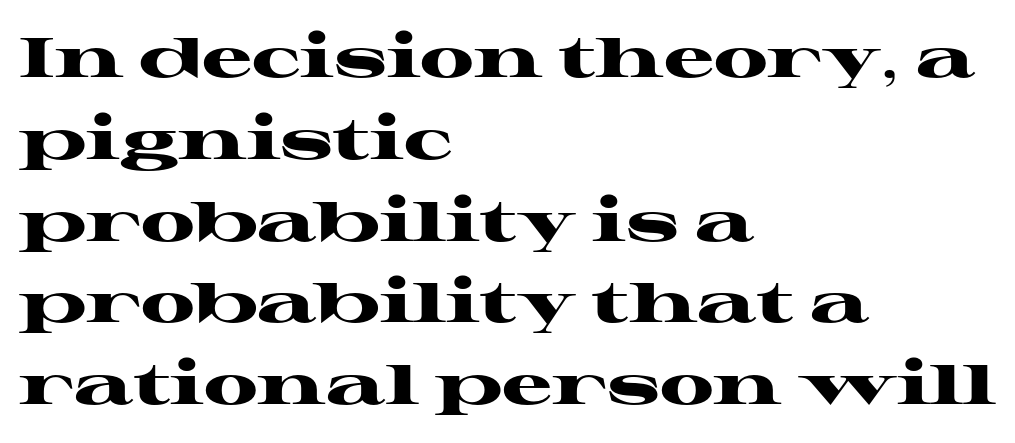
Q: Is the text bold? A: Yes.
Q: Is the text italic (slanted)? A: No, it is upright.
Q: Is the typeface a serif or a sans-serif typeface? A: Serif.
Q: Is the text underlined? A: No.
Q: How is the paragraph aligned? A: Left-aligned.
Q: Is the spacing between letters normal or unusually wide? A: Normal.
Q: Is the spacing between lines tight, normal or loose? A: Normal.
Q: Width (condensed, normal, or wide)? A: Wide.
Q: Stroke contrast? A: High.
Q: x-height? A: Medium.
Q: Monospaced? A: No.
